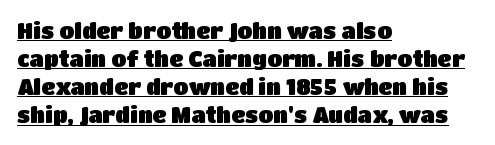
Line starts are locked; line ends wander. This block has exactly the height ordinary leading produces. This is underlined copy, the kind a proofreader might mark for attention. Nobody touched the tracking dial on this one. The letters stand upright; this is a roman face.
